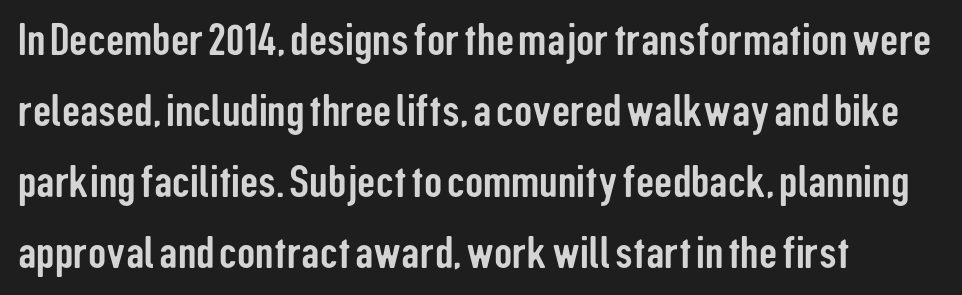
Q: Is the text italic (slanted)? A: No, it is upright.
Q: Is the typeface a serif or a sans-serif typeface? A: Sans-serif.
Q: Is the text underlined? A: No.
Q: How is the paragraph aligned? A: Left-aligned.
Q: Is the spacing between letters normal or unusually wide? A: Normal.
Q: Is the spacing between lines tight, normal or loose? A: Normal.
Q: Width (condensed, normal, or wide)? A: Condensed.
Q: Stroke contrast? A: Low.
Q: x-height? A: Medium.
Q: Monospaced? A: No.
